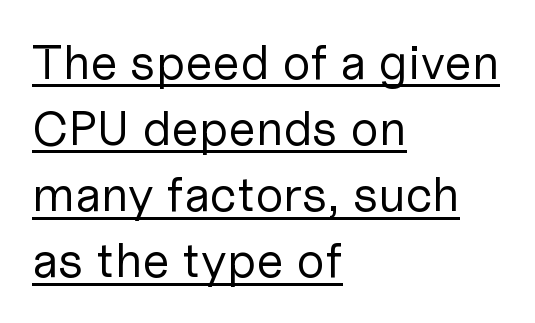
Q: Is the text bold? A: No.
Q: Is the text italic (slanted)? A: No, it is upright.
Q: Is the typeface a serif or a sans-serif typeface? A: Sans-serif.
Q: Is the text underlined? A: Yes.
Q: How is the paragraph aligned? A: Left-aligned.
Q: Is the spacing between letters normal or unusually wide? A: Normal.
Q: Is the spacing between lines tight, normal or loose? A: Normal.
Q: Width (condensed, normal, or wide)? A: Normal.
Q: Stroke contrast? A: Low.
Q: x-height? A: Medium.
Q: Monospaced? A: No.
